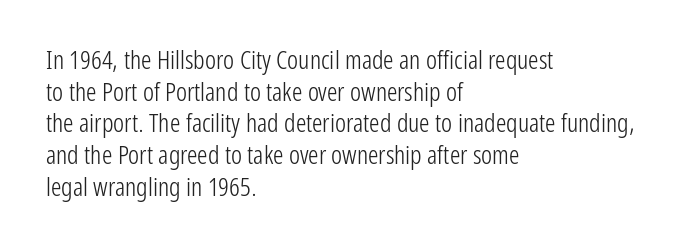
Q: Is the text bold? A: No.
Q: Is the text italic (slanted)? A: No, it is upright.
Q: Is the text underlined? A: No.
Q: How is the paragraph aligned? A: Left-aligned.
Q: Is the spacing between letters normal or unusually wide? A: Normal.
